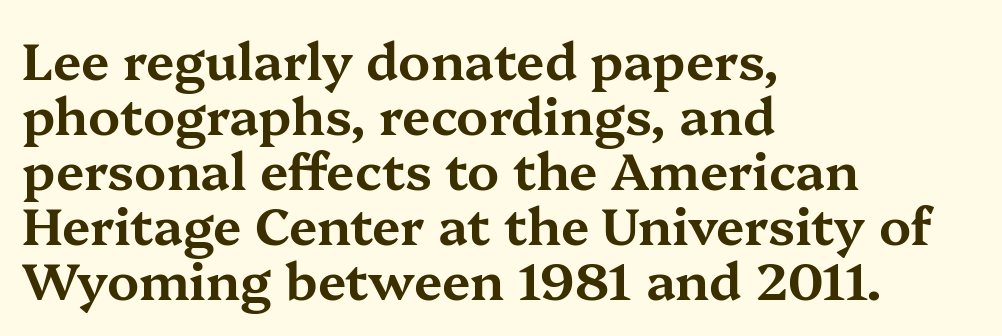
{"serif": "yes", "italic": "no", "width": "wide", "stroke_contrast": "medium", "x_height": "medium", "monospaced": "no", "underline": "no", "align": "left", "line_spacing": "tight", "line_spacing_ratio": 1.08, "letter_spacing": "normal", "letter_spacing_em": 0.0, "glyph_px": 51}
